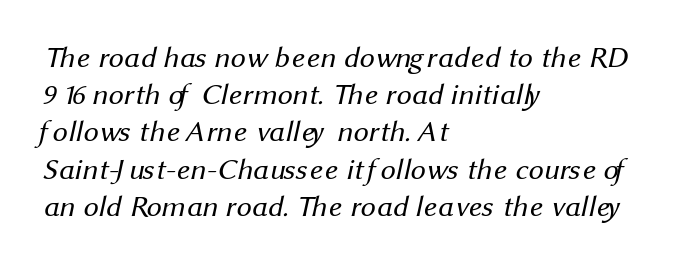
Q: Is the text bold? A: No.
Q: Is the typeface a serif or a sans-serif typeface? A: Sans-serif.
Q: Is the text underlined? A: No.
Q: How is the paragraph aligned? A: Left-aligned.
Q: Is the spacing between letters normal or unusually wide? A: Normal.
Q: Width (condensed, normal, or wide)? A: Normal.
Q: Stroke contrast? A: Medium.
Q: x-height? A: Medium.
Q: Monospaced? A: No.
